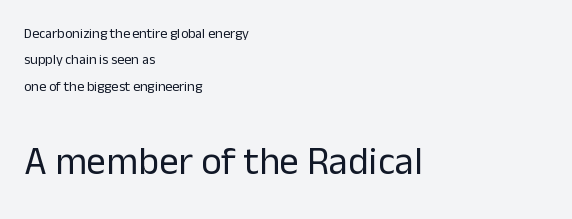
Is the block centered? No — it sits flush against the left margin. Small over large — that's the arrangement of the two blocks here. Spacing between characters is what you'd get straight out of the box. A typesetter would call this proportional, since set widths differ per character. The cut favours lightness, reaching ordinary text weight at its darkest.
